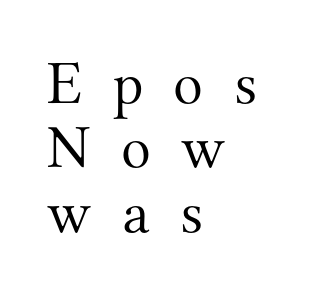
Designer's note — italics off, roman on. Stroke thickness stays within the range of a standard reading face or lighter. Regarding leading, the lines here are crowded together. I'd call this a serif setting — the letters wear small feet. The horizontal fit of the characters is loose and conspicuously gappy.
